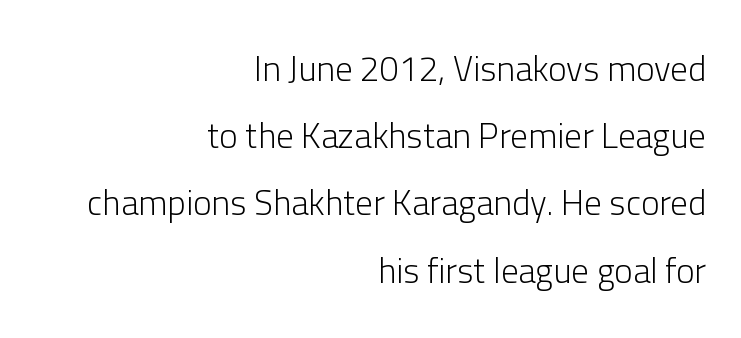
{"serif": "no", "italic": "no", "bold": "no", "weight": "light", "width": "normal", "stroke_contrast": "low", "x_height": "medium", "monospaced": "no", "underline": "no", "align": "right", "line_spacing": "loose", "line_spacing_ratio": 1.92, "letter_spacing": "normal", "letter_spacing_em": 0.0, "glyph_px": 35}
